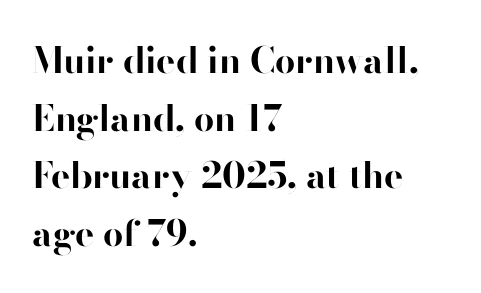
{"serif": "no", "italic": "no", "bold": "yes", "weight": "bold", "width": "normal", "stroke_contrast": "high", "x_height": "small", "monospaced": "no", "underline": "no", "align": "left", "line_spacing": "normal", "line_spacing_ratio": 1.6, "letter_spacing": "normal", "letter_spacing_em": 0.0, "glyph_px": 36}
